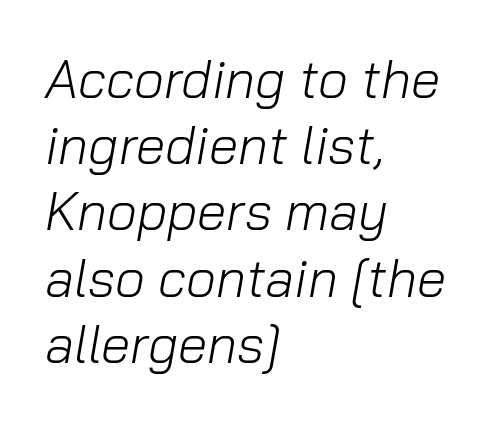
The image shows 53 px light type, italic (leaning right); set left-aligned, normal line spacing (1.25x), normal letter spacing, not underlined; low stroke contrast and a medium x-height.
